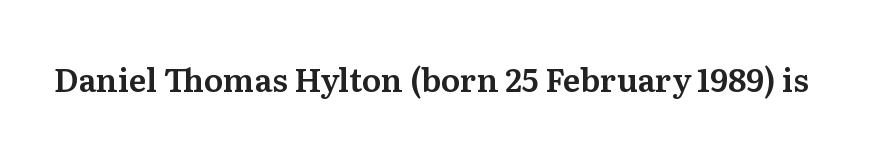
The image shows 32 px serif type, upright; set normal letter spacing, not underlined; medium stroke contrast and a medium x-height.
